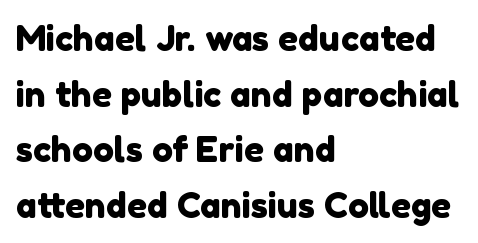
Q: Is the typeface a serif or a sans-serif typeface? A: Sans-serif.
Q: Is the text underlined? A: No.
Q: How is the paragraph aligned? A: Left-aligned.
Q: Is the spacing between letters normal or unusually wide? A: Normal.
Q: Is the spacing between lines tight, normal or loose? A: Normal.
Q: Width (condensed, normal, or wide)? A: Normal.
Q: x-height? A: Medium.
Q: Monospaced? A: No.
